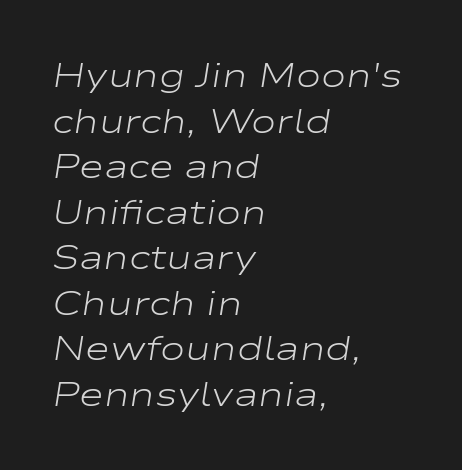
{"italic": "yes", "lean": "right", "slant_degrees": 9, "bold": "no", "weight": "light", "width": "wide", "stroke_contrast": "low", "x_height": "medium", "monospaced": "no", "underline": "no", "align": "left", "line_spacing": "normal", "line_spacing_ratio": 1.34, "letter_spacing": "normal", "letter_spacing_em": 0.0, "glyph_px": 34}
